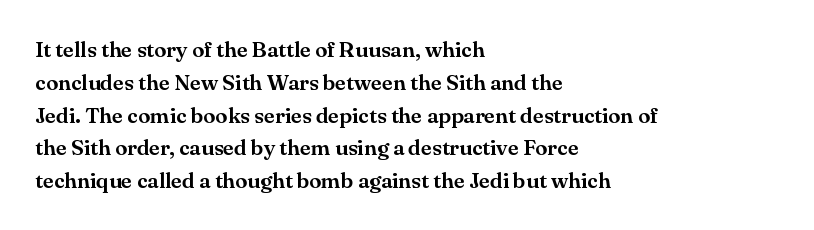
The image shows 22 px text type, upright; set left-aligned, normal line spacing (1.49x), normal letter spacing, not underlined.
